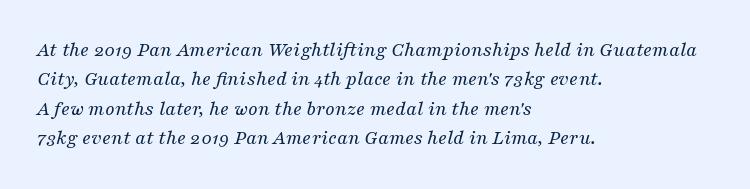
Q: Is the text bold? A: No.
Q: Is the text italic (slanted)? A: Yes, it leans right by about 16 degrees.
Q: Is the text underlined? A: No.
Q: How is the paragraph aligned? A: Left-aligned.
Q: Is the spacing between letters normal or unusually wide? A: Normal.
Q: Is the spacing between lines tight, normal or loose? A: Normal.
